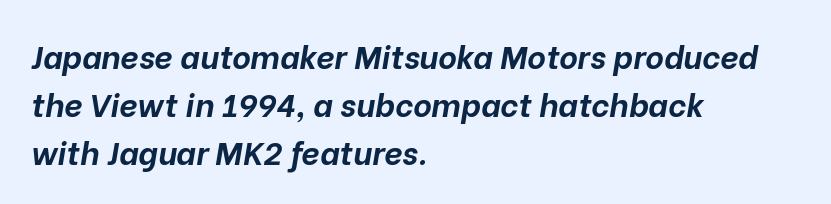
Does extra space separate the letters? No, they use regular spacing. What's the leading like? Ordinary, nothing unusual. You could not count columns in this text — the font is proportionally spaced. Compared with an ordinary text face, these strokes are far heavier — a full bold. Descender tails drop into unmarked territory. Leftover space on each line is placed entirely after the last word.
